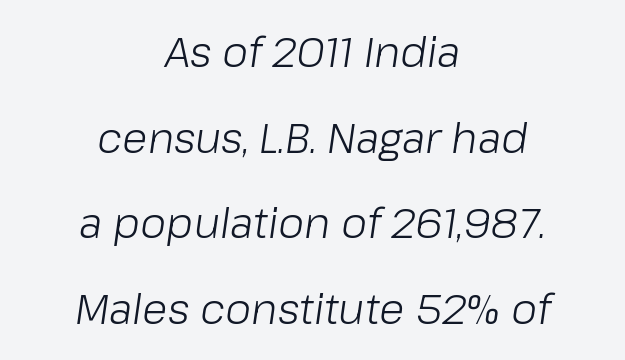
Q: Is the text bold? A: No.
Q: Is the text italic (slanted)? A: Yes, it leans right by about 8 degrees.
Q: Is the text underlined? A: No.
Q: How is the paragraph aligned? A: Centered.
Q: Is the spacing between letters normal or unusually wide? A: Normal.
Q: Is the spacing between lines tight, normal or loose? A: Loose.
Q: Width (condensed, normal, or wide)? A: Normal.
Q: Stroke contrast? A: Low.
Q: x-height? A: Medium.
Q: Monospaced? A: No.
